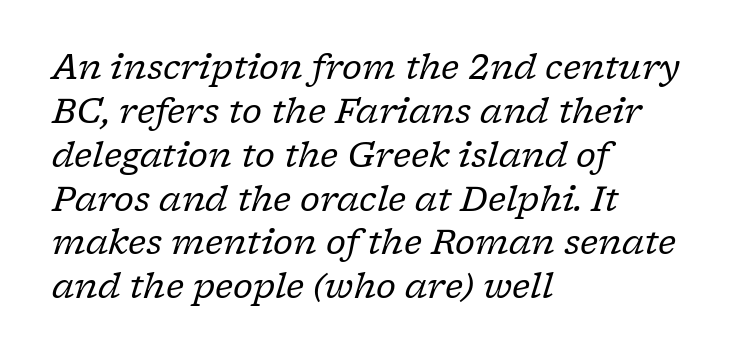
The image shows 34 px regular-weight serif type, italic (leaning right); set left-aligned, normal line spacing (1.29x), normal letter spacing, not underlined; low stroke contrast and a medium x-height.
